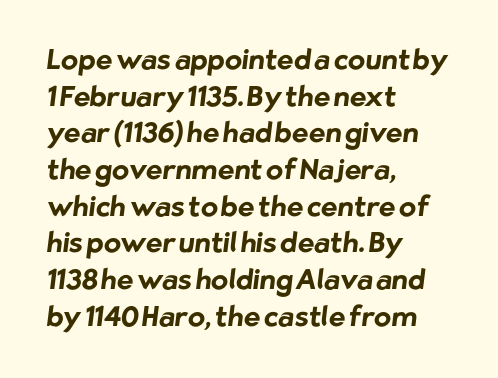
{"serif": "no", "bold": "yes", "weight": "bold", "width": "normal", "stroke_contrast": "low", "x_height": "medium", "monospaced": "no", "underline": "no", "align": "left", "line_spacing": "normal", "line_spacing_ratio": 1.31, "letter_spacing": "normal", "letter_spacing_em": 0.0, "glyph_px": 28}
